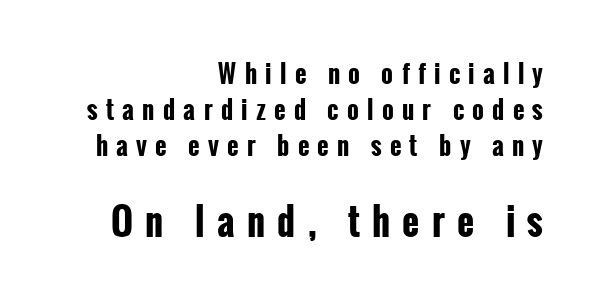
Q: Is the text bold? A: Yes.
Q: Is the text italic (slanted)? A: No, it is upright.
Q: Is the typeface a serif or a sans-serif typeface? A: Sans-serif.
Q: Is the text underlined? A: No.
Q: How is the paragraph aligned? A: Right-aligned.
Q: Is the spacing between letters normal or unusually wide? A: Unusually wide.
Q: Is the spacing between lines tight, normal or loose? A: Normal.
Q: Which block of text is set in a larger size, the first (top) or the second (bottom)? A: The second (bottom) one.
Q: Width (condensed, normal, or wide)? A: Condensed.
Q: Stroke contrast? A: Low.
Q: x-height? A: Medium.
Q: Monospaced? A: No.
